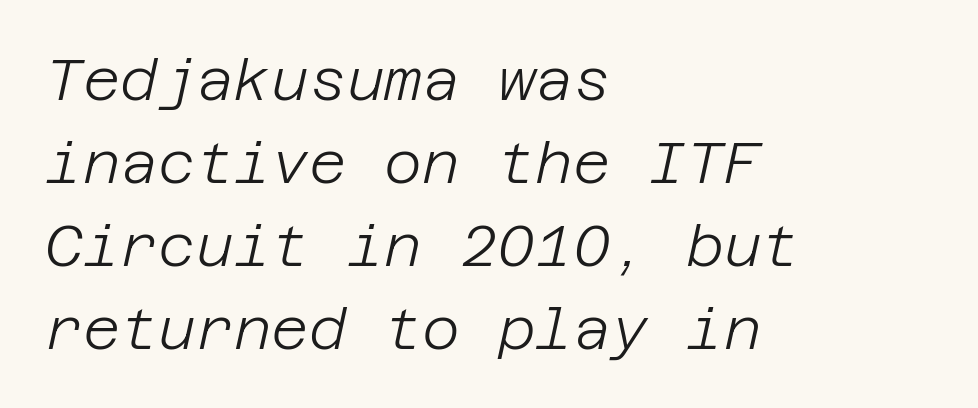
The passage shown stacks its lines at a standard gap. The face used here has a pronounced slope to its letters. Each row of text sits above clean, open space. Nothing heavy about these letters — not bold at all. The setting favours the left margin, as ordinary paragraphs usually do. A typesetter would call this zero additional tracking.
